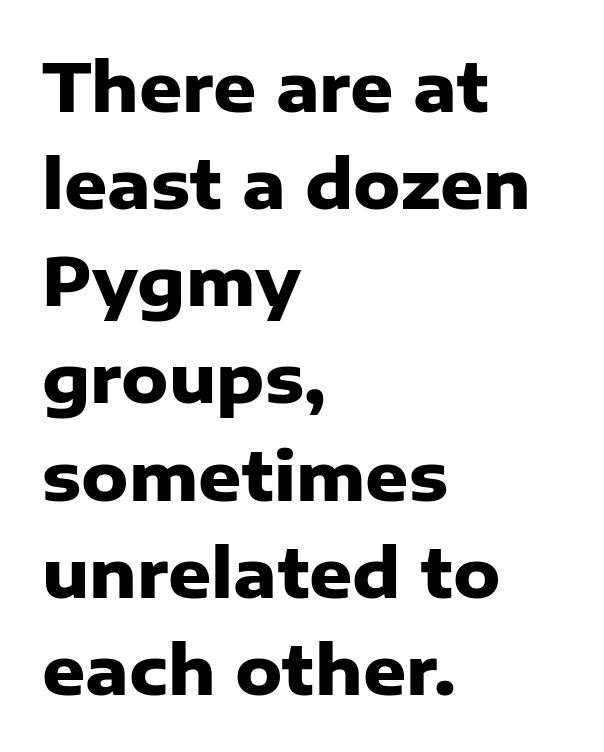
The image shows 67 px heavy sans-serif type, upright; set left-aligned, normal line spacing (1.45x), normal letter spacing, not underlined; low stroke contrast and a medium x-height.
